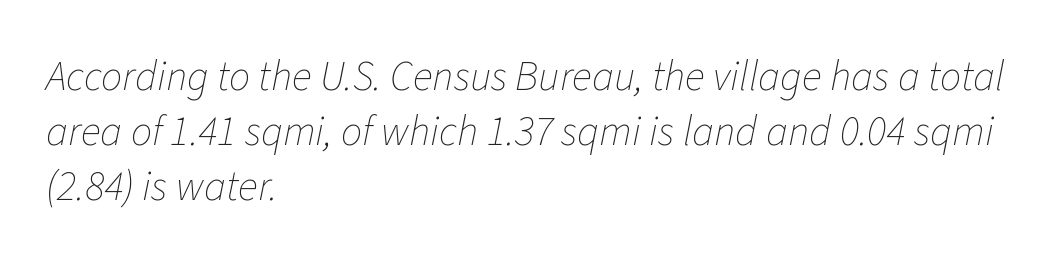
The image shows 42 px thin type, italic (leaning right); set left-aligned, normal line spacing (1.31x), normal letter spacing, not underlined; low stroke contrast and a medium x-height.
